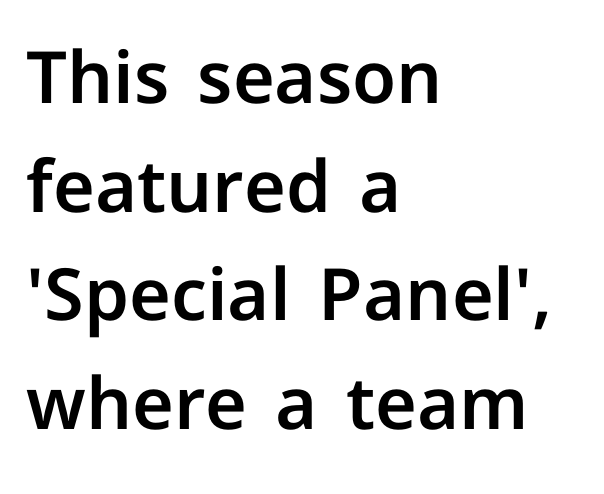
Q: Is the text italic (slanted)? A: No, it is upright.
Q: Is the typeface a serif or a sans-serif typeface? A: Sans-serif.
Q: Is the text underlined? A: No.
Q: How is the paragraph aligned? A: Left-aligned.
Q: Is the spacing between letters normal or unusually wide? A: Normal.
Q: Is the spacing between lines tight, normal or loose? A: Normal.
Q: Width (condensed, normal, or wide)? A: Normal.
Q: Stroke contrast? A: Low.
Q: x-height? A: Medium.
Q: Monospaced? A: No.
